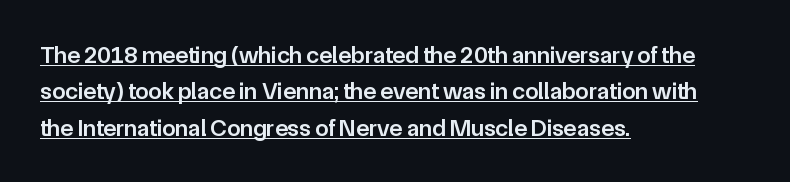
{"italic": "no", "bold": "semi", "underline": "yes", "align": "left", "line_spacing": "normal", "line_spacing_ratio": 1.52, "letter_spacing": "normal", "letter_spacing_em": 0.0, "glyph_px": 24}
